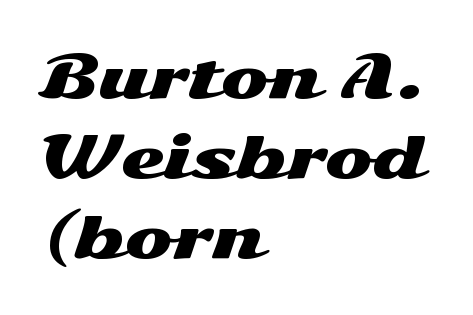
The image shows 57 px wide sans-serif type; set left-aligned, normal line spacing (1.4x), normal letter spacing, not underlined; medium stroke contrast and a medium x-height.
